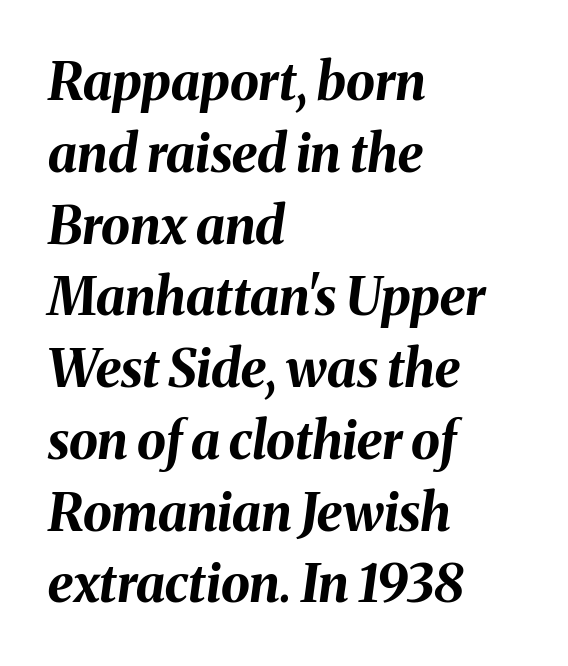
The image shows 52 px bold type, italic (leaning right); set left-aligned, normal line spacing (1.38x), normal letter spacing, not underlined; medium stroke contrast and a medium x-height.
